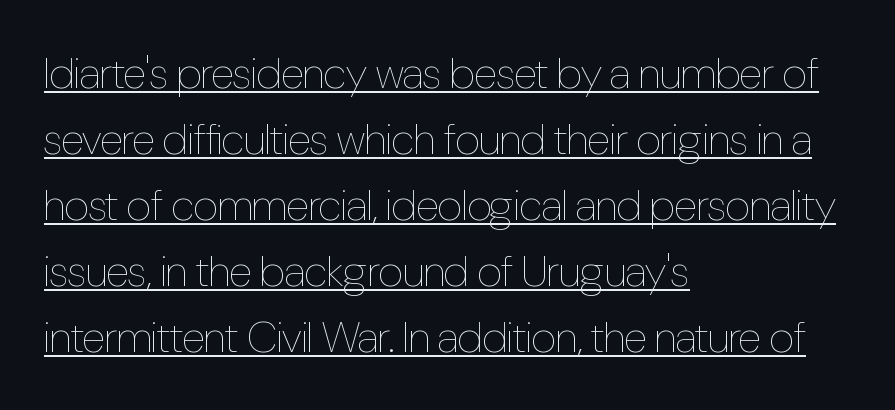
The image shows 44 px thin, condensed type, upright; set left-aligned, normal line spacing (1.5x), normal letter spacing, underlined; low stroke contrast and a medium x-height.
